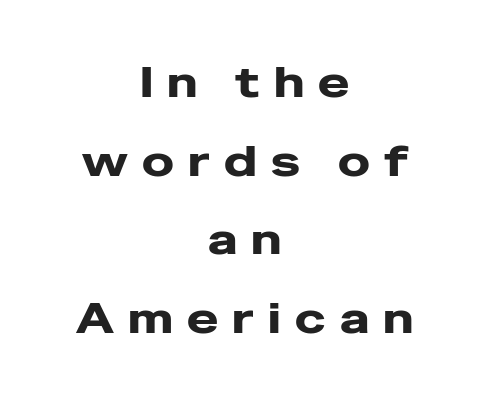
Q: Is the text italic (slanted)? A: No, it is upright.
Q: Is the typeface a serif or a sans-serif typeface? A: Sans-serif.
Q: Is the text underlined? A: No.
Q: How is the paragraph aligned? A: Centered.
Q: Is the spacing between letters normal or unusually wide? A: Unusually wide.
Q: Width (condensed, normal, or wide)? A: Wide.
Q: Stroke contrast? A: Low.
Q: x-height? A: Medium.
Q: Monospaced? A: No.
